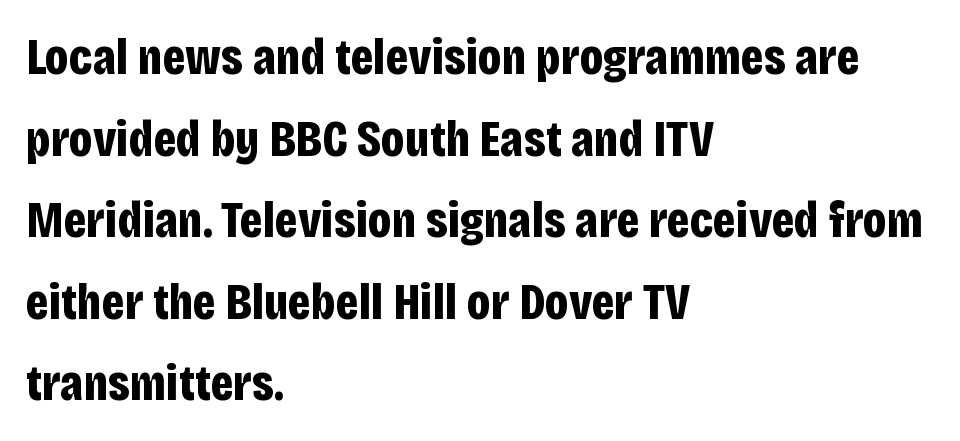
Spacing verdict: proportional, widths tailored to each character. The string is rendered with underlining switched off. Compared with typical paragraphs, the rows here are spaced about the same. The paragraph shown leans on its left margin.
